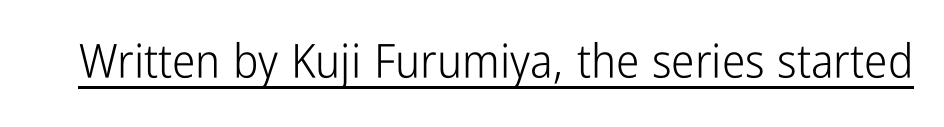
The rendering uses the underline text-decoration. The rendering keeps characters at their native spacing. These lines are rendered in a variable-pitch font. Style check: upright.
